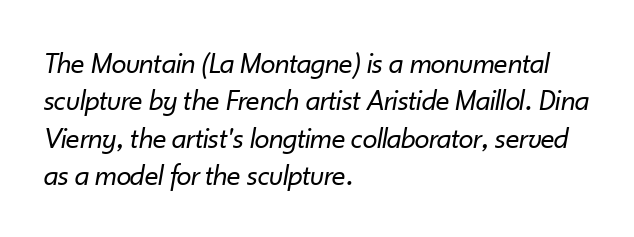
Q: Is the text bold? A: No.
Q: Is the text italic (slanted)? A: Yes, it leans right by about 10 degrees.
Q: Is the text underlined? A: No.
Q: How is the paragraph aligned? A: Left-aligned.
Q: Is the spacing between letters normal or unusually wide? A: Normal.
Q: Is the spacing between lines tight, normal or loose? A: Normal.
Q: Width (condensed, normal, or wide)? A: Normal.
Q: Stroke contrast? A: Low.
Q: x-height? A: Small.
Q: Monospaced? A: No.
